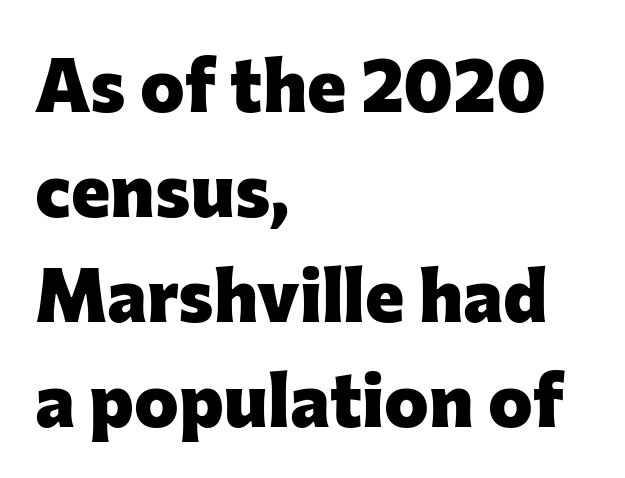
Q: Is the text bold? A: Yes.
Q: Is the text italic (slanted)? A: No, it is upright.
Q: Is the typeface a serif or a sans-serif typeface? A: Sans-serif.
Q: Is the text underlined? A: No.
Q: How is the paragraph aligned? A: Left-aligned.
Q: Is the spacing between letters normal or unusually wide? A: Normal.
Q: Is the spacing between lines tight, normal or loose? A: Normal.
Q: Width (condensed, normal, or wide)? A: Normal.
Q: Stroke contrast? A: Low.
Q: x-height? A: Medium.
Q: Monospaced? A: No.
